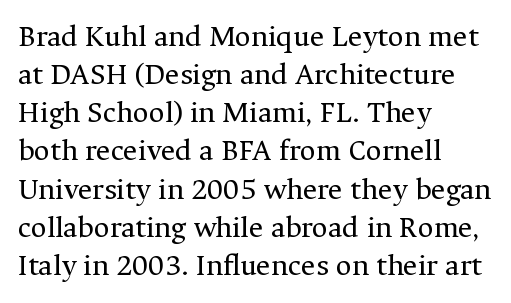
The paragraph shown leans on its left margin. The face used here is rendered with its standard letterfit. Serif or sans? Serif — the stroke terminals have little feet. On a weight scale, this lands at 450 or below. Character widths vary here, with narrow letters taking less room than wide ones.
